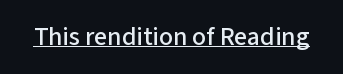
Q: Is the text italic (slanted)? A: No, it is upright.
Q: Is the text underlined? A: Yes.
Q: Is the spacing between letters normal or unusually wide? A: Normal.
